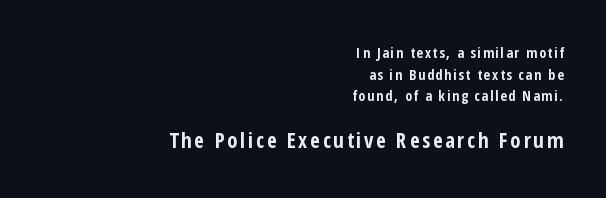
Letters rest on an invisible, unmarked baseline. Honestly, the row spacing looks completely unremarkable. In terms of weight, the rendering is a true, heavy bold. The face used here appears at its bigger size in the lower chunk. This rendering uses right alignment, leaving the left contour irregular.
